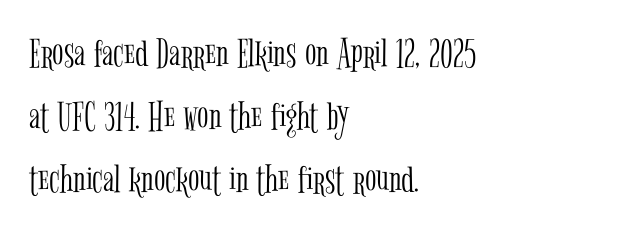
{"serif": "yes", "italic": "no", "bold": "no", "weight": "light", "width": "condensed", "stroke_contrast": "low", "x_height": "medium", "monospaced": "no", "underline": "no", "align": "left", "line_spacing": "normal", "line_spacing_ratio": 1.5, "letter_spacing": "normal", "letter_spacing_em": 0.0, "glyph_px": 42}
